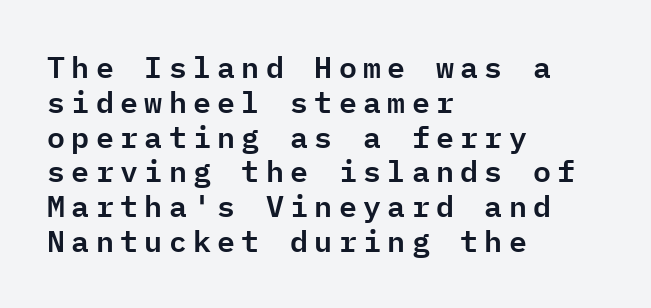
{"serif": "no", "italic": "no", "width": "normal", "stroke_contrast": "low", "x_height": "medium", "monospaced": "yes", "underline": "no", "align": "left", "line_spacing_ratio": 1.16, "letter_spacing": "wide", "letter_spacing_em": 0.21, "glyph_px": 30}
